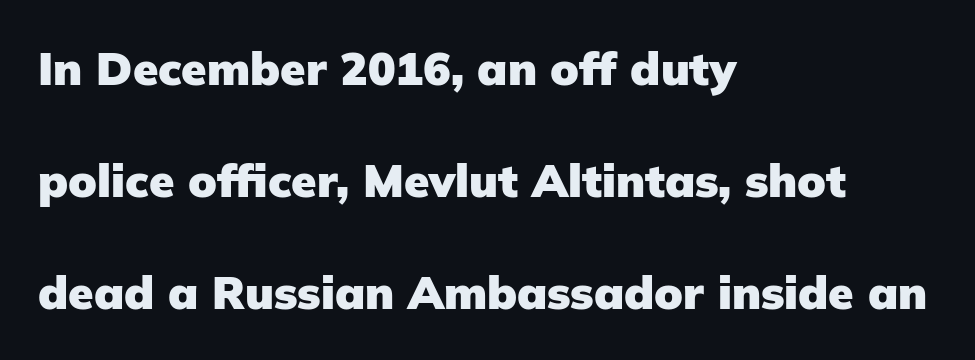
Q: Is the text bold? A: Yes.
Q: Is the text italic (slanted)? A: No, it is upright.
Q: Is the typeface a serif or a sans-serif typeface? A: Sans-serif.
Q: Is the text underlined? A: No.
Q: How is the paragraph aligned? A: Left-aligned.
Q: Is the spacing between letters normal or unusually wide? A: Normal.
Q: Is the spacing between lines tight, normal or loose? A: Loose.
Q: Width (condensed, normal, or wide)? A: Normal.
Q: Stroke contrast? A: Low.
Q: x-height? A: Medium.
Q: Monospaced? A: No.
